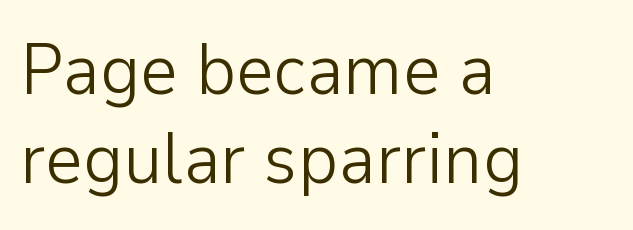
The image shows 73 px light sans-serif type, upright; set left-aligned, line spacing 1.22x, normal letter spacing, not underlined; low stroke contrast and a medium x-height.
